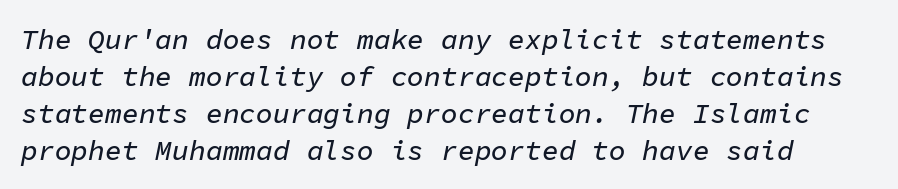
{"italic": "yes", "lean": "right", "slant_degrees": 11, "width": "normal", "stroke_contrast": "low", "x_height": "medium", "monospaced": "yes", "underline": "no", "line_spacing": "normal", "line_spacing_ratio": 1.32, "letter_spacing": "normal", "letter_spacing_em": 0.0, "glyph_px": 28}
